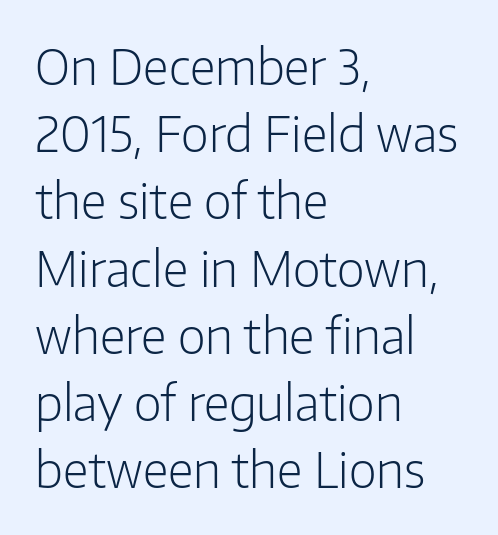
The image shows 48 px light sans-serif type, upright; set left-aligned, normal line spacing (1.4x), normal letter spacing, not underlined; low stroke contrast and a medium x-height.
